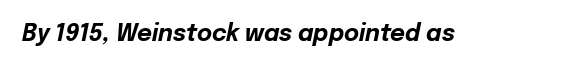
Would a proofreader flag this as italicized? Yes. The glyphs are unaccompanied by any horizontal stroke below them. Observe the ordinary spacing: letters are neighbours, not strangers. Chunky letters — that's bold for sure.
